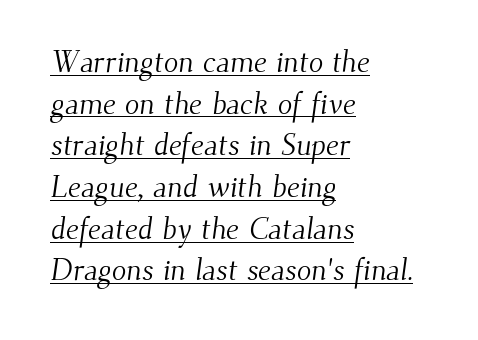
The image shows 30 px light serif type; set left-aligned, normal line spacing (1.39x), normal letter spacing, underlined; medium stroke contrast and a small x-height.
